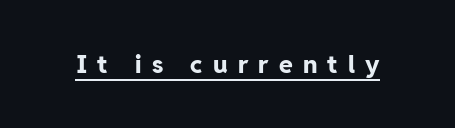
Decoration check: the copy is underlined. Notice how thick the strokes are: this is what a full bold looks like. Posture: straight, roman, zero tilt. In terms of letterspacing, this is a distinctly airy, spread setting.
